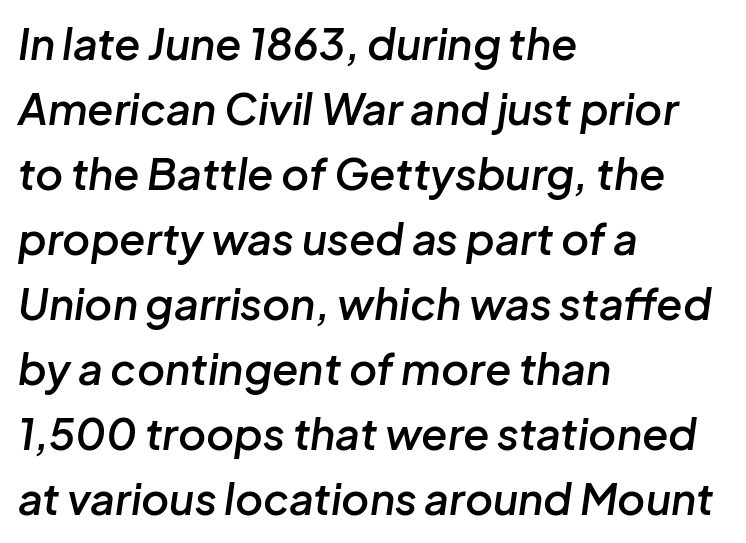
The image shows 43 px semibold type, italic (leaning right); set left-aligned, normal line spacing (1.51x), normal letter spacing, not underlined; low stroke contrast and a medium x-height.
